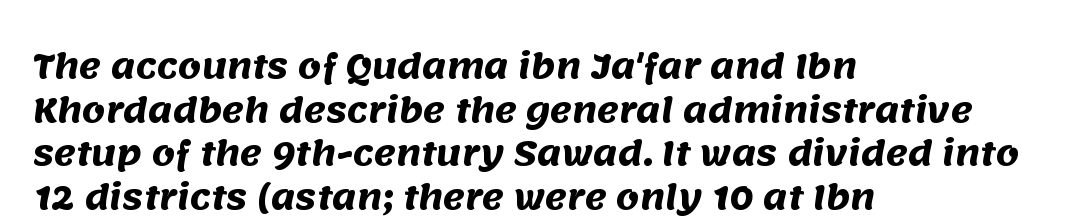
Q: Is the text bold? A: Yes.
Q: Is the typeface a serif or a sans-serif typeface? A: Sans-serif.
Q: Is the text underlined? A: No.
Q: How is the paragraph aligned? A: Left-aligned.
Q: Is the spacing between letters normal or unusually wide? A: Normal.
Q: Is the spacing between lines tight, normal or loose? A: Normal.
Q: Width (condensed, normal, or wide)? A: Normal.
Q: Stroke contrast? A: Medium.
Q: x-height? A: Large.
Q: Monospaced? A: No.
